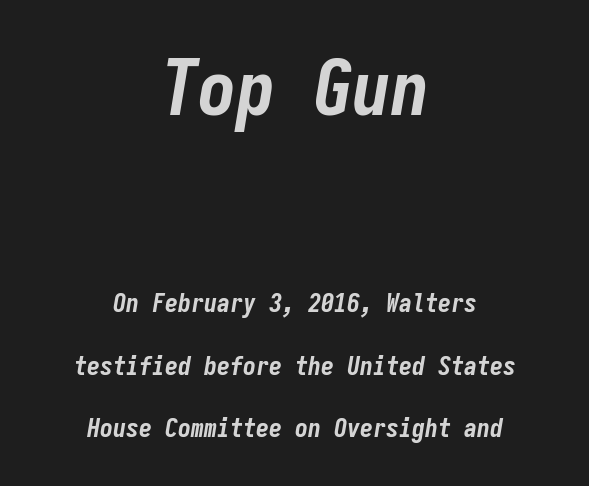
Spacing verdict: monospaced, one width for all characters. No word sits above an underline. These lines keep a tight, regular rhythm from letter to letter. Baseline-to-baseline distance is far greater than the letter height.
